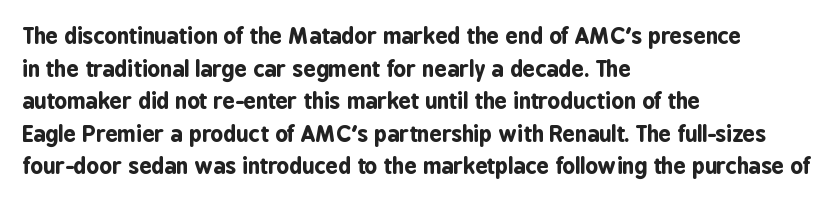
The letters stand straight up with perfectly vertical stems. Vertical spacing — default. Beneath every word, the page is bare. Typeset ragged right — the left edge is the straight one.
